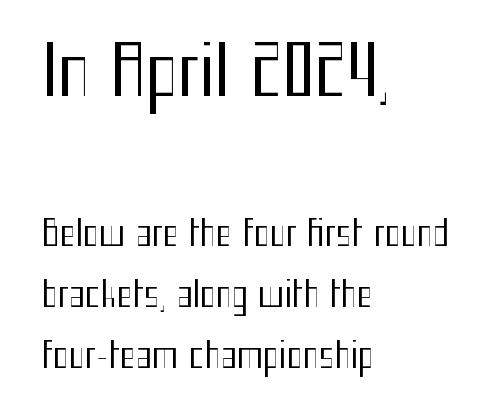
Q: Is the text bold? A: No.
Q: Is the text italic (slanted)? A: No, it is upright.
Q: Is the typeface a serif or a sans-serif typeface? A: Sans-serif.
Q: Is the text underlined? A: No.
Q: How is the paragraph aligned? A: Left-aligned.
Q: Is the spacing between letters normal or unusually wide? A: Normal.
Q: Which block of text is set in a larger size, the first (top) or the second (bottom)? A: The first (top) one.
Q: Width (condensed, normal, or wide)? A: Condensed.
Q: Stroke contrast? A: Medium.
Q: x-height? A: Medium.
Q: Monospaced? A: No.
